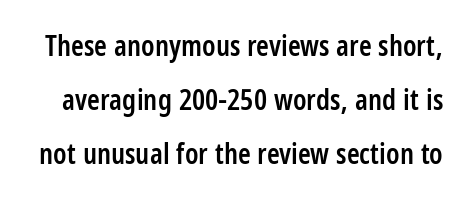
Q: Is the text bold? A: Semi-bold.
Q: Is the text italic (slanted)? A: No, it is upright.
Q: Is the typeface a serif or a sans-serif typeface? A: Sans-serif.
Q: Is the text underlined? A: No.
Q: Is the spacing between letters normal or unusually wide? A: Normal.
Q: Width (condensed, normal, or wide)? A: Condensed.
Q: Stroke contrast? A: Low.
Q: x-height? A: Large.
Q: Monospaced? A: No.
